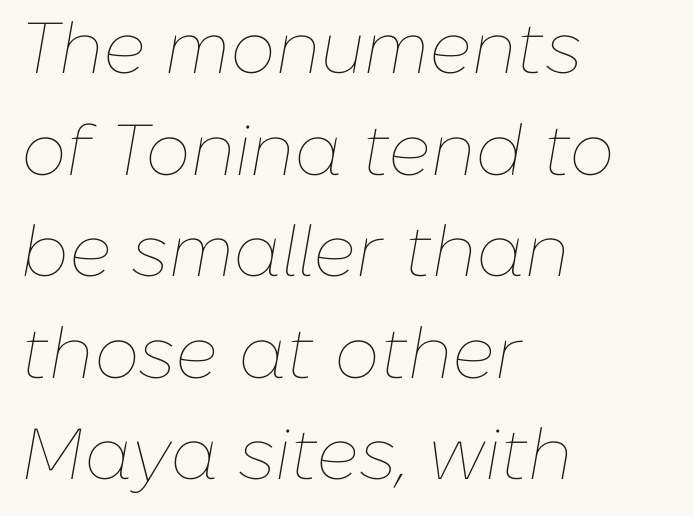
Q: Is the text bold? A: No.
Q: Is the text italic (slanted)? A: Yes, it leans right by about 10 degrees.
Q: Is the text underlined? A: No.
Q: How is the paragraph aligned? A: Left-aligned.
Q: Is the spacing between letters normal or unusually wide? A: Normal.
Q: Is the spacing between lines tight, normal or loose? A: Normal.
Q: Width (condensed, normal, or wide)? A: Normal.
Q: Stroke contrast? A: Low.
Q: x-height? A: Medium.
Q: Monospaced? A: No.
